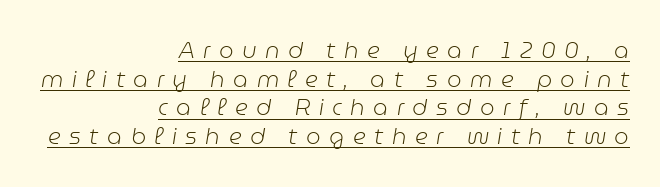
{"italic": "yes", "lean": "right", "slant_degrees": 9, "bold": "no", "underline": "yes", "align": "right", "line_spacing": "normal", "line_spacing_ratio": 1.25, "letter_spacing": "wide", "letter_spacing_em": 0.37, "glyph_px": 23}
